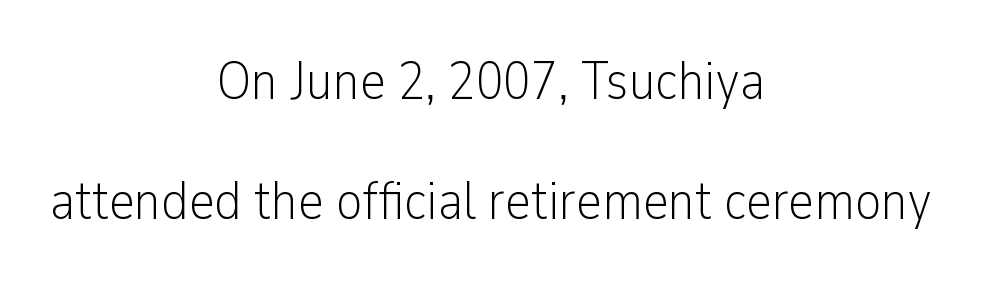
Q: Is the text bold? A: No.
Q: Is the text italic (slanted)? A: No, it is upright.
Q: Is the typeface a serif or a sans-serif typeface? A: Sans-serif.
Q: Is the text underlined? A: No.
Q: How is the paragraph aligned? A: Centered.
Q: Is the spacing between letters normal or unusually wide? A: Normal.
Q: Is the spacing between lines tight, normal or loose? A: Loose.
Q: Width (condensed, normal, or wide)? A: Condensed.
Q: Stroke contrast? A: Low.
Q: x-height? A: Medium.
Q: Monospaced? A: No.
